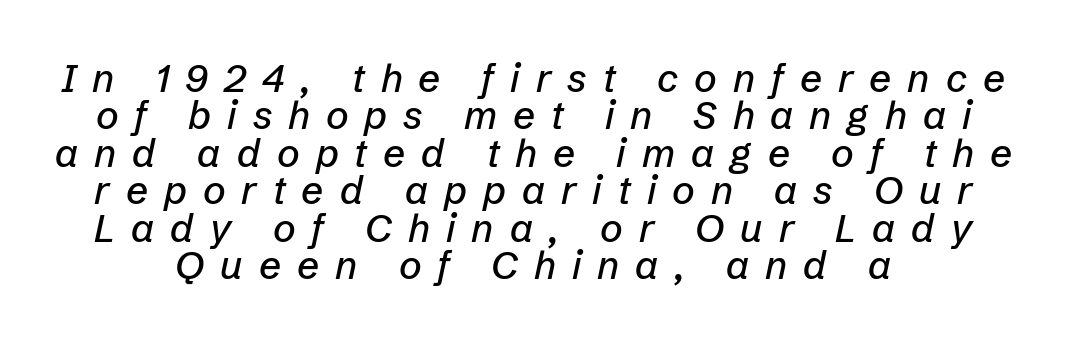
The image shows 39 px text type, italic (leaning right); set centered, tight line spacing (0.96x), unusually wide letter spacing (+0.41 em), not underlined; low stroke contrast and a medium x-height.
